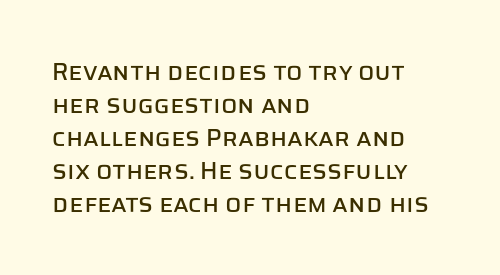
The type sits square on the baseline with zero lean. Students, observe: this is what conventionally led text looks like. Notice how the passage keeps a crisp vertical edge on the left only. Lines of text with bare space underneath.
